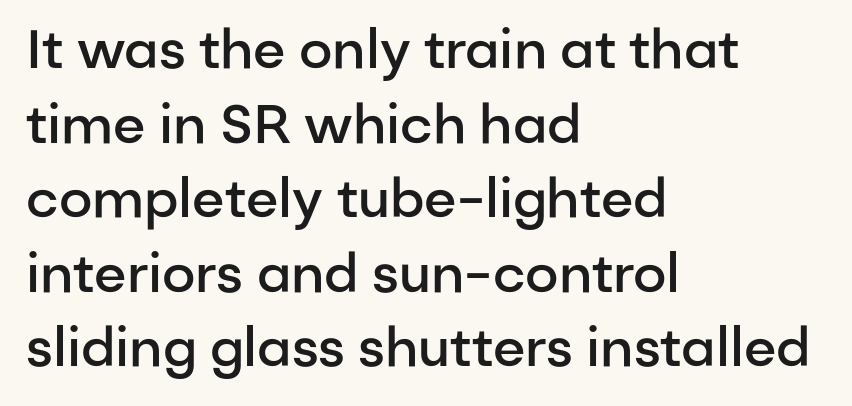
Font category for this specimen: sans-serif. This is the in-between weight designers call semibold or demi. The line texture is even and compact thanks to regular tracking. If you drew a line through each stem, it would be perfectly vertical.
